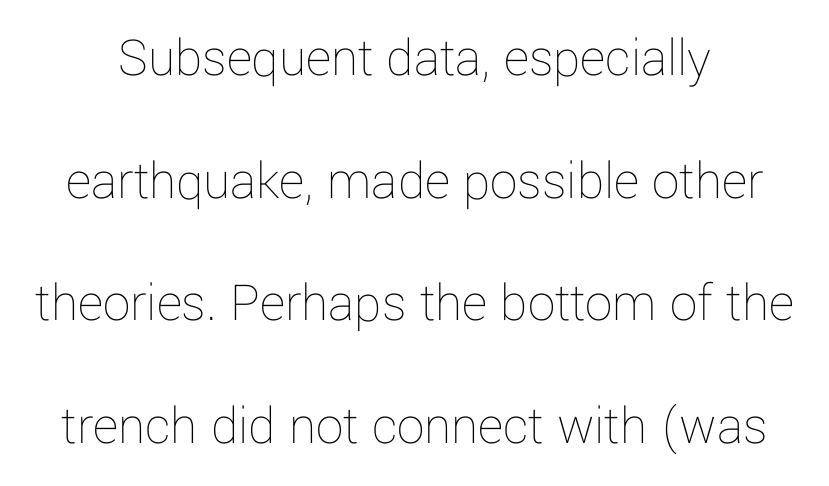
Q: Is the text bold? A: No.
Q: Is the text italic (slanted)? A: No, it is upright.
Q: Is the text underlined? A: No.
Q: Is the spacing between letters normal or unusually wide? A: Normal.
Q: Is the spacing between lines tight, normal or loose? A: Loose.
Q: Width (condensed, normal, or wide)? A: Normal.
Q: Stroke contrast? A: Low.
Q: x-height? A: Medium.
Q: Monospaced? A: No.
